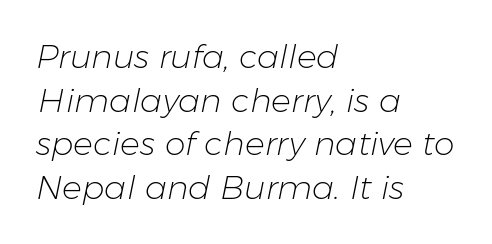
The image shows 33 px light type, italic (leaning right); set left-aligned, normal line spacing (1.32x), normal letter spacing, not underlined; low stroke contrast and a medium x-height.
